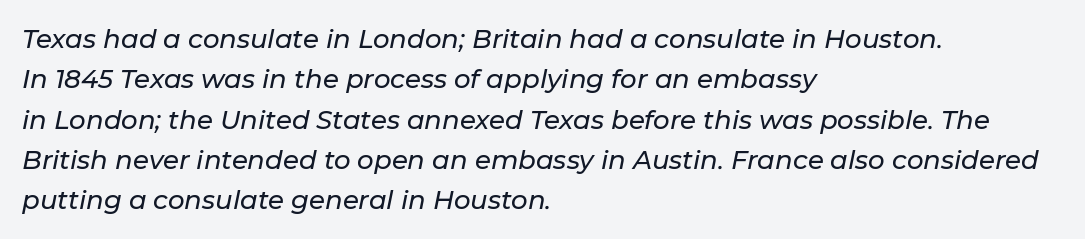
The image shows 26 px text type, italic (leaning right); set left-aligned, normal line spacing (1.55x), normal letter spacing, not underlined.
